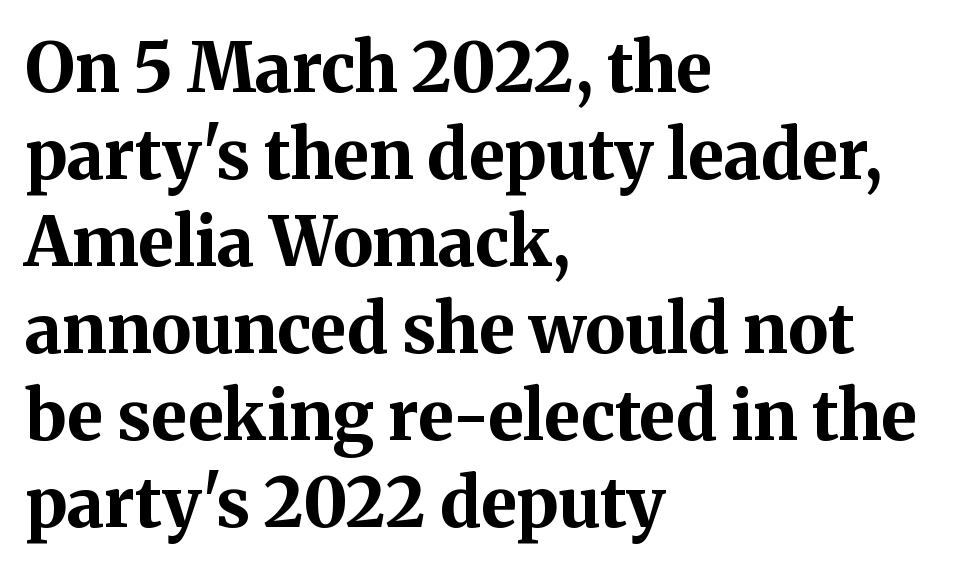
{"serif": "yes", "italic": "no", "bold": "yes", "weight": "bold", "width": "normal", "stroke_contrast": "medium", "x_height": "medium", "monospaced": "no", "underline": "no", "align": "left", "line_spacing": "normal", "line_spacing_ratio": 1.28, "letter_spacing": "normal", "letter_spacing_em": 0.0, "glyph_px": 68}
